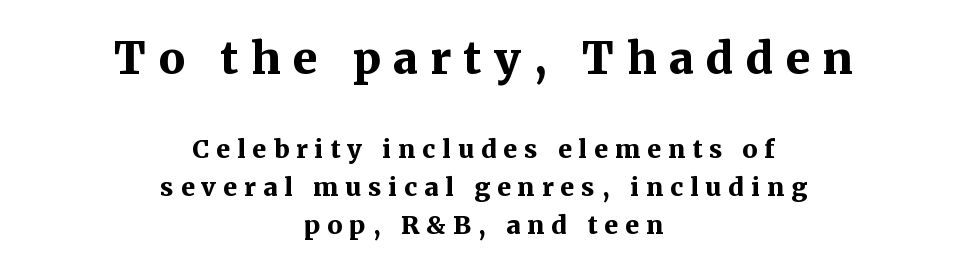
The image shows 44 px bold serif type, upright; set centered, normal line spacing (1.53x), unusually wide letter spacing (+0.28 em), not underlined; the first (top) block is 1.76x larger; medium stroke contrast and a medium x-height.
